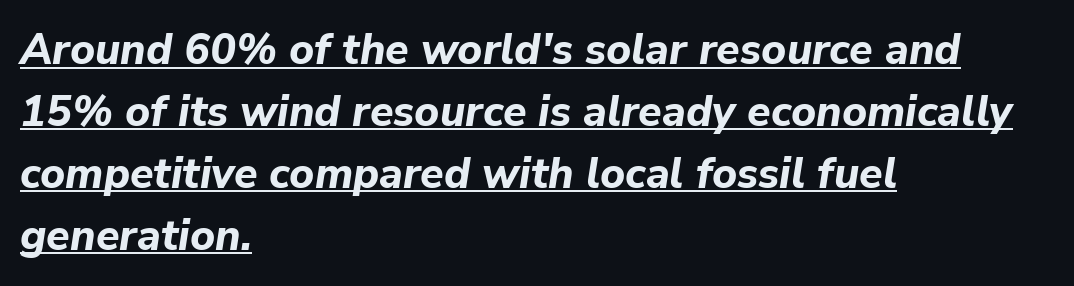
Q: Is the text bold? A: Yes.
Q: Is the text italic (slanted)? A: Yes, it leans right by about 9 degrees.
Q: Is the text underlined? A: Yes.
Q: How is the paragraph aligned? A: Left-aligned.
Q: Is the spacing between letters normal or unusually wide? A: Normal.
Q: Is the spacing between lines tight, normal or loose? A: Normal.
Q: Width (condensed, normal, or wide)? A: Normal.
Q: Stroke contrast? A: Low.
Q: x-height? A: Medium.
Q: Monospaced? A: No.
